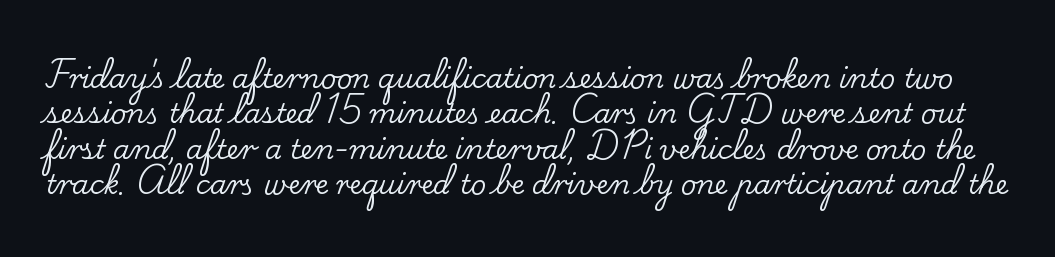
Q: Is the text italic (slanted)? A: Yes.
Q: Is the text underlined? A: No.
Q: Is the spacing between letters normal or unusually wide? A: Normal.
Q: Is the spacing between lines tight, normal or loose? A: Normal.
